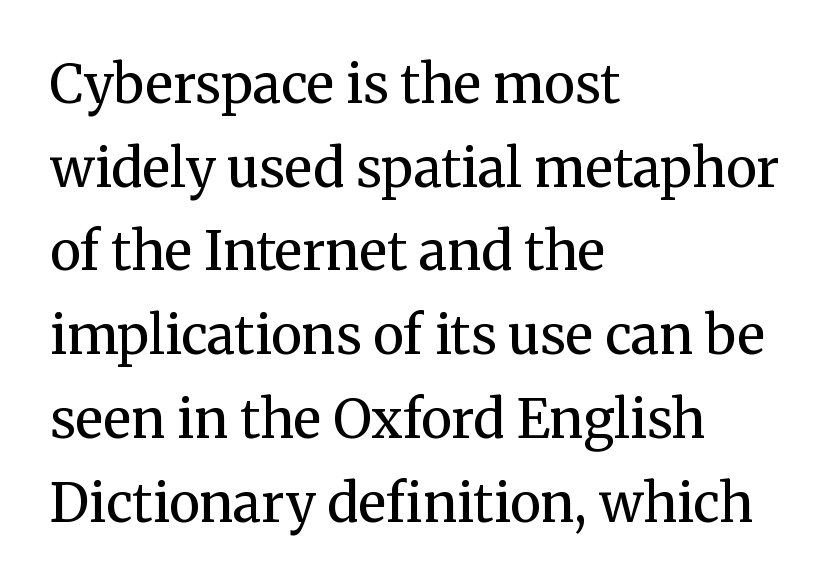
Q: Is the text bold? A: No.
Q: Is the text italic (slanted)? A: No, it is upright.
Q: Is the typeface a serif or a sans-serif typeface? A: Serif.
Q: Is the text underlined? A: No.
Q: How is the paragraph aligned? A: Left-aligned.
Q: Is the spacing between letters normal or unusually wide? A: Normal.
Q: Is the spacing between lines tight, normal or loose? A: Normal.
Q: Width (condensed, normal, or wide)? A: Normal.
Q: Stroke contrast? A: Medium.
Q: x-height? A: Medium.
Q: Monospaced? A: No.
